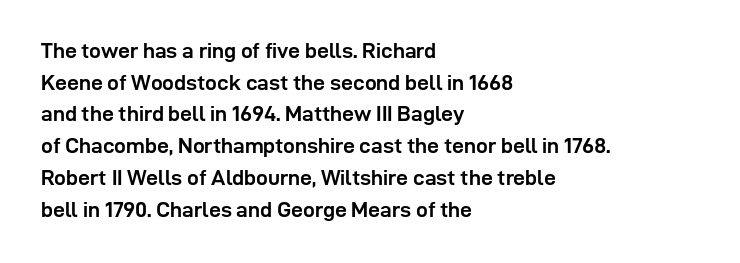
The image shows 21 px bold type, upright; set left-aligned, normal line spacing (1.51x), normal letter spacing, not underlined.
